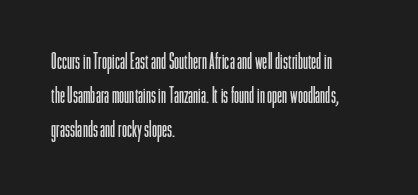
Q: Is the text bold? A: No.
Q: Is the text italic (slanted)? A: No, it is upright.
Q: Is the text underlined? A: No.
Q: How is the paragraph aligned? A: Left-aligned.
Q: Is the spacing between letters normal or unusually wide? A: Normal.
Q: Is the spacing between lines tight, normal or loose? A: Normal.
